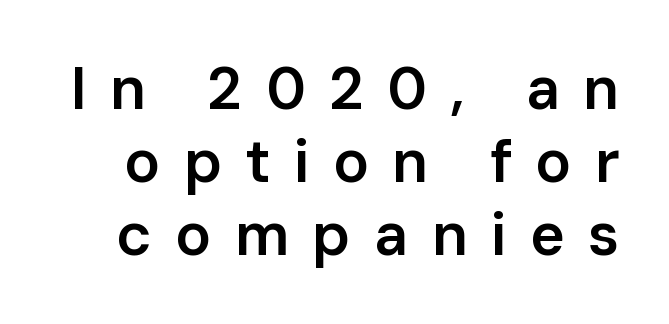
{"serif": "no", "italic": "no", "bold": "semi", "weight": "semibold", "width": "normal", "stroke_contrast": "low", "x_height": "medium", "monospaced": "no", "underline": "no", "line_spacing_ratio": 1.22, "letter_spacing": "wide", "letter_spacing_em": 0.38, "glyph_px": 60}
